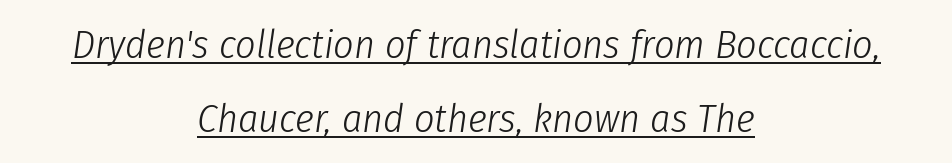
Q: Is the text bold? A: No.
Q: Is the text italic (slanted)? A: Yes, it leans right by about 8 degrees.
Q: Is the text underlined? A: Yes.
Q: How is the paragraph aligned? A: Centered.
Q: Is the spacing between letters normal or unusually wide? A: Normal.
Q: Width (condensed, normal, or wide)? A: Condensed.
Q: Stroke contrast? A: Low.
Q: x-height? A: Medium.
Q: Monospaced? A: No.
